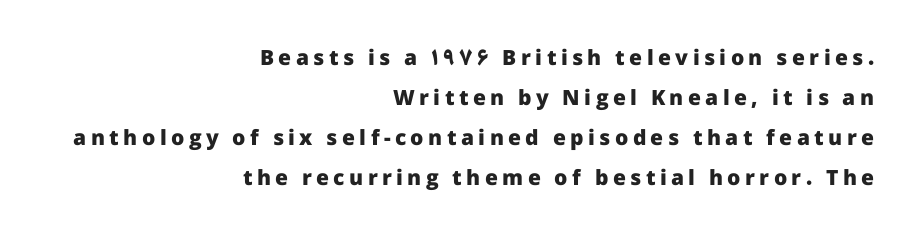
The area under the type is left untouched. Caption: expanded tracking, letters set apart. The passage shown stacks its lines with a broad gap. The typesetting leans heavy: a genuine bold. These lines stack with their right ends in a neat column.
